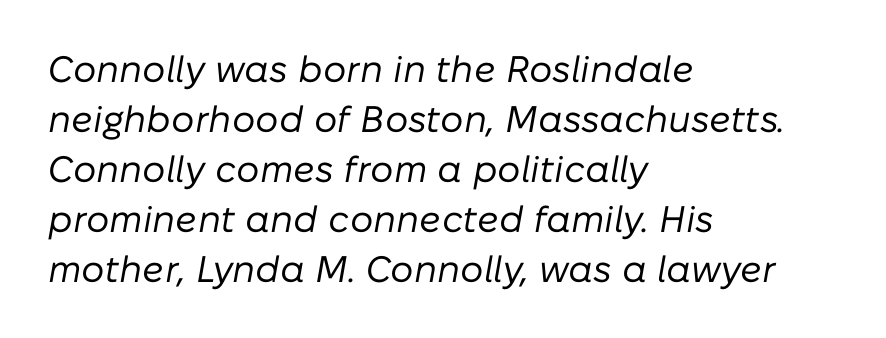
These lines are rendered in a variable-pitch font. Casual observation: everything's shoved over to the left. The line-height multiplier appears to be the usual default. The zone under the glyphs is completely vacant.
